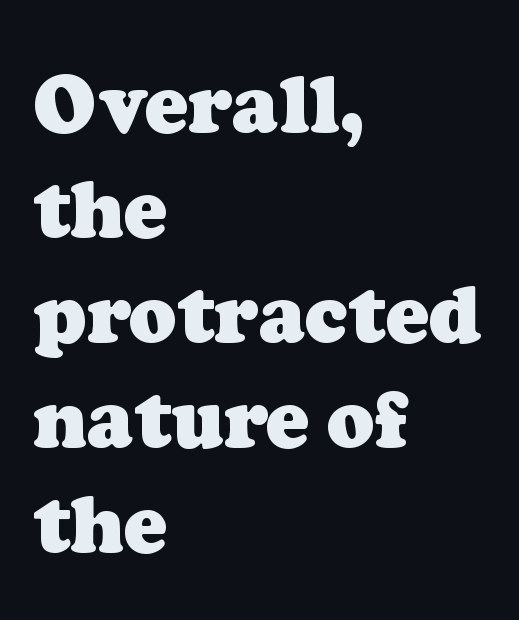
Q: Is the text bold? A: Yes.
Q: Is the typeface a serif or a sans-serif typeface? A: Serif.
Q: Is the text underlined? A: No.
Q: How is the paragraph aligned? A: Left-aligned.
Q: Is the spacing between letters normal or unusually wide? A: Normal.
Q: Is the spacing between lines tight, normal or loose? A: Normal.
Q: Width (condensed, normal, or wide)? A: Normal.
Q: Stroke contrast? A: Low.
Q: x-height? A: Medium.
Q: Monospaced? A: No.
